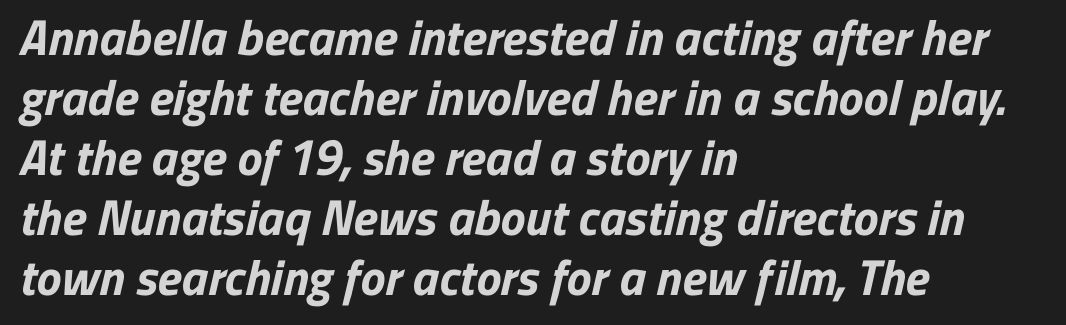
{"serif": "no", "bold": "yes", "weight": "bold", "width": "normal", "stroke_contrast": "low", "x_height": "medium", "monospaced": "no", "underline": "no", "align": "left", "line_spacing_ratio": 1.2, "letter_spacing": "normal", "letter_spacing_em": 0.0, "glyph_px": 50}
